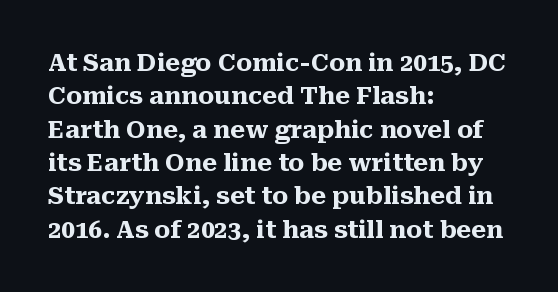
You can tell it's not italic because the verticals are truly vertical. Descender tails drop into unmarked territory. Baseline-to-baseline distance is the conventional proportion of letter height. Nobody touched the tracking dial on this one. Thick stems and heavy bowls — unmistakably bold. One-word summary of the alignment: left.
